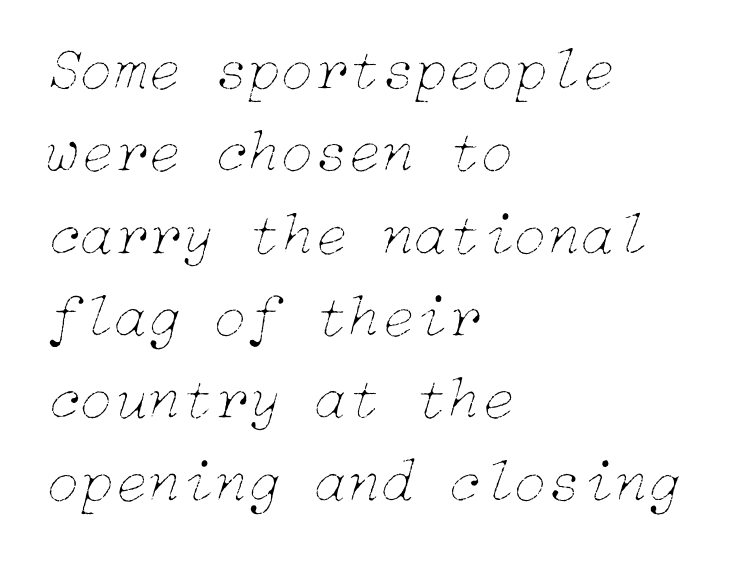
{"italic": "yes", "lean": "right", "slant_degrees": 15, "bold": "no", "weight": "thin", "width": "normal", "stroke_contrast": "low", "x_height": "medium", "underline": "no", "align": "left", "line_spacing": "normal", "line_spacing_ratio": 1.35, "letter_spacing": "normal", "letter_spacing_em": 0.0, "glyph_px": 61}
